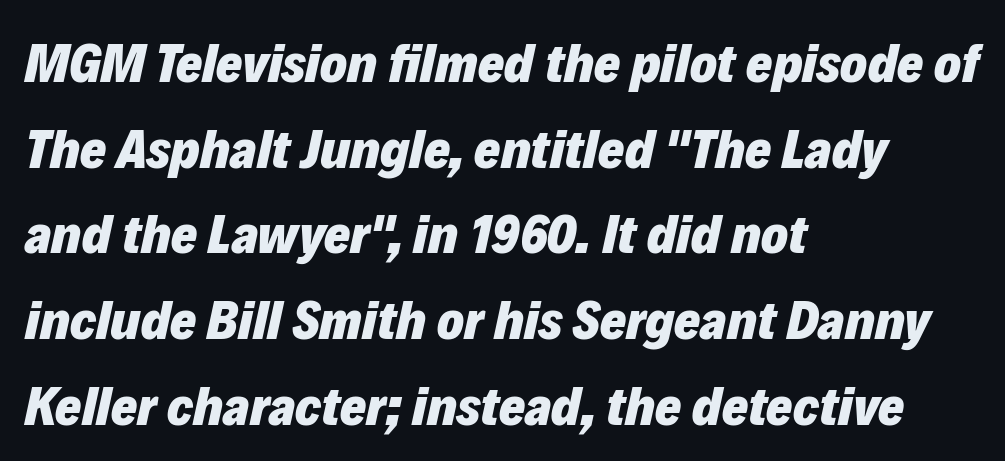
This sample uses an oblique cut, with every glyph tilted off the vertical. You could not count columns in this text — the font is proportionally spaced. Thick stems and heavy bowls — unmistakably bold. In CSS terms this would be text-align: left. This rendering leaves character spacing at its baseline value. The space beneath each line is pristine and unruled.
